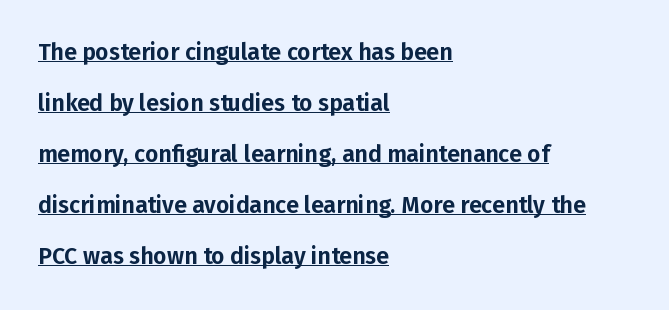
Q: Is the text italic (slanted)? A: No, it is upright.
Q: Is the text underlined? A: Yes.
Q: How is the paragraph aligned? A: Left-aligned.
Q: Is the spacing between letters normal or unusually wide? A: Normal.
Q: Is the spacing between lines tight, normal or loose? A: Loose.
